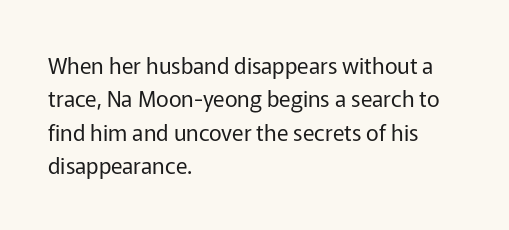
{"italic": "no", "bold": "no", "underline": "no", "align": "left", "line_spacing": "normal", "line_spacing_ratio": 1.52, "letter_spacing": "normal", "letter_spacing_em": 0.0, "glyph_px": 22}
